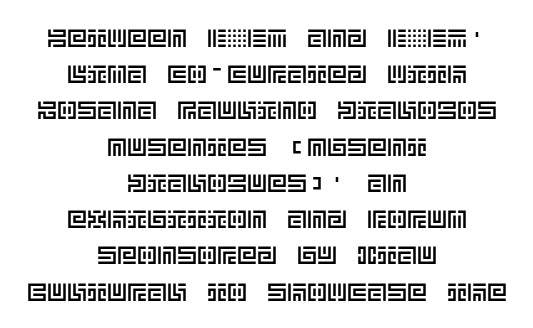
Q: Is the text italic (slanted)? A: No, it is upright.
Q: Is the text underlined? A: No.
Q: How is the paragraph aligned? A: Centered.
Q: Is the spacing between letters normal or unusually wide? A: Normal.
Q: Is the spacing between lines tight, normal or loose? A: Normal.
